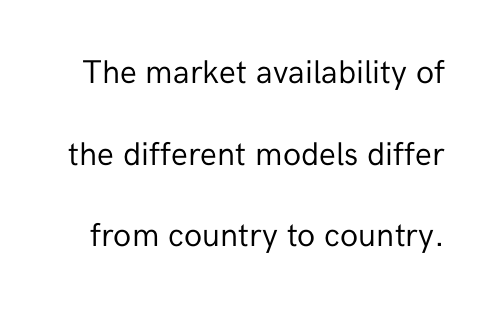
The image shows 33 px regular-weight sans-serif type, upright; set loose line spacing (2.47x), normal letter spacing, not underlined; low stroke contrast and a medium x-height.
